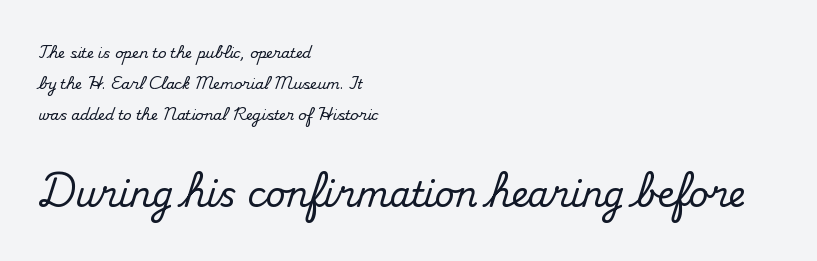
The image shows 34 px serif type; set left-aligned, loose line spacing (2.2x), normal letter spacing, not underlined; the second (bottom) block is 2.43x larger; medium stroke contrast and a small x-height.
